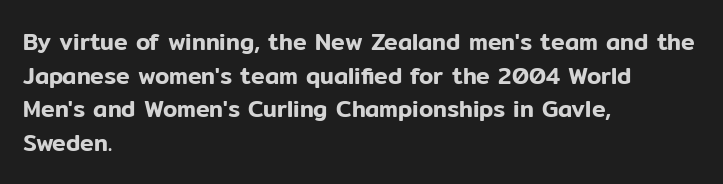
{"italic": "no", "underline": "no", "align": "left", "line_spacing": "normal", "line_spacing_ratio": 1.46, "letter_spacing": "normal", "letter_spacing_em": 0.0, "glyph_px": 23}
